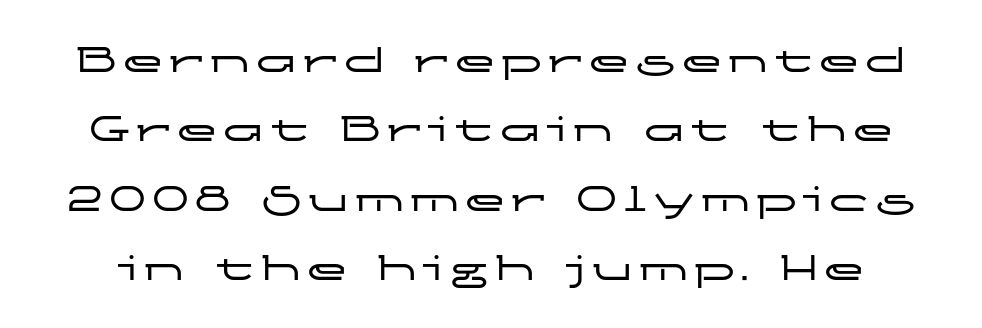
The image shows 41 px wide sans-serif type, upright; set normal line spacing (1.69x), not underlined; low stroke contrast and a medium x-height.
